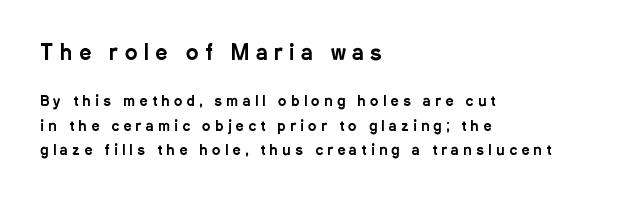
{"italic": "no", "underline": "no", "align": "left", "line_spacing_ratio": 1.74, "letter_spacing": "wide", "letter_spacing_em": 0.32, "larger_block": "first", "size_ratio": 1.5, "glyph_px": 21}
